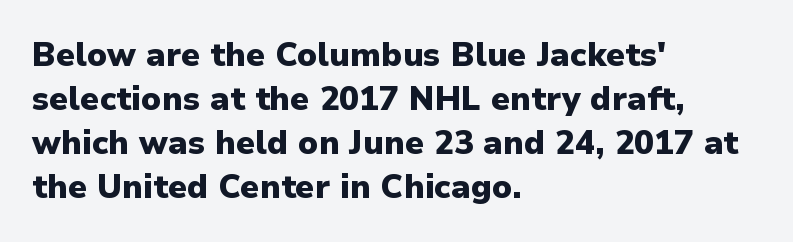
The image shows 33 px heavy sans-serif type, upright; set left-aligned, normal line spacing (1.33x), normal letter spacing, not underlined; low stroke contrast and a medium x-height.
